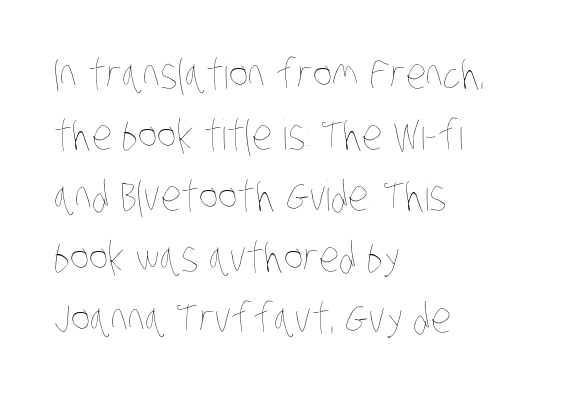
A bare baseline throughout the passage. Each stroke keeps to a modest, everyday thickness or less. There is no visible air inserted between adjacent glyphs. The passage is arranged the way most books set body copy — flush left. Students, observe: this is what conventionally led text looks like.
